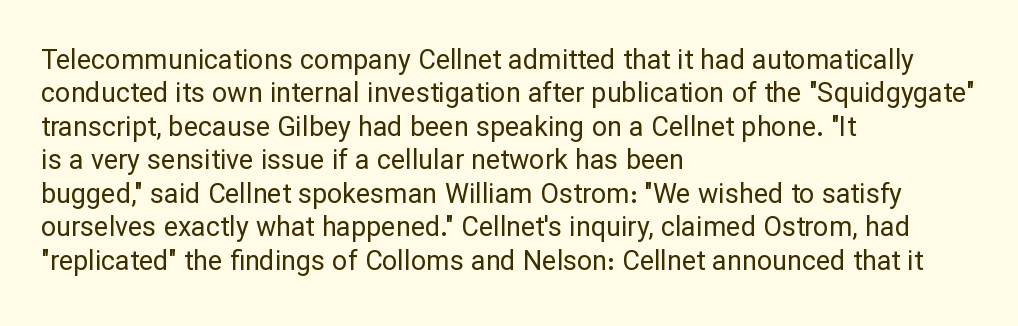
The image shows 27 px text type, upright; set left-aligned, line spacing 1.24x, normal letter spacing, not underlined.
